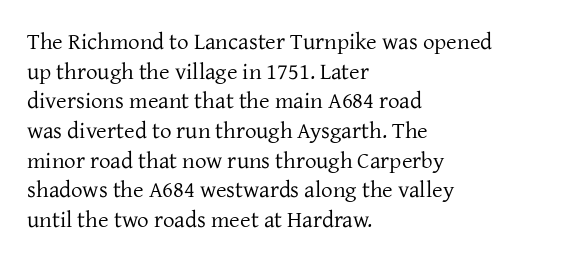
The lines sit at an ordinary, default distance from one another. The rag falls on the right side of this text block. The characters are drawn with everyday or finer stroke widths. Descender tails drop into unmarked territory.
